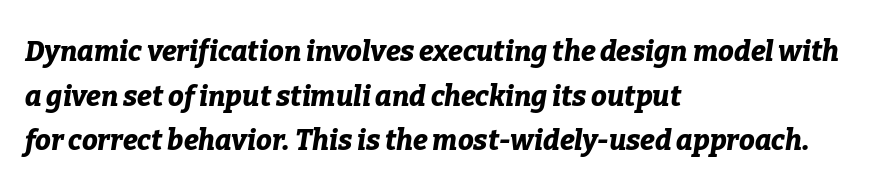
The image shows 28 px bold type, italic (leaning right); set left-aligned, normal line spacing (1.59x), normal letter spacing, not underlined; low stroke contrast and a medium x-height.
